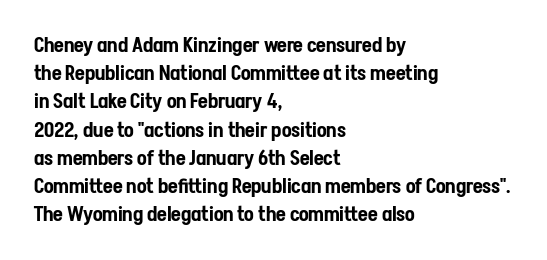
Q: Is the text italic (slanted)? A: No, it is upright.
Q: Is the text underlined? A: No.
Q: How is the paragraph aligned? A: Left-aligned.
Q: Is the spacing between letters normal or unusually wide? A: Normal.
Q: Is the spacing between lines tight, normal or loose? A: Normal.
